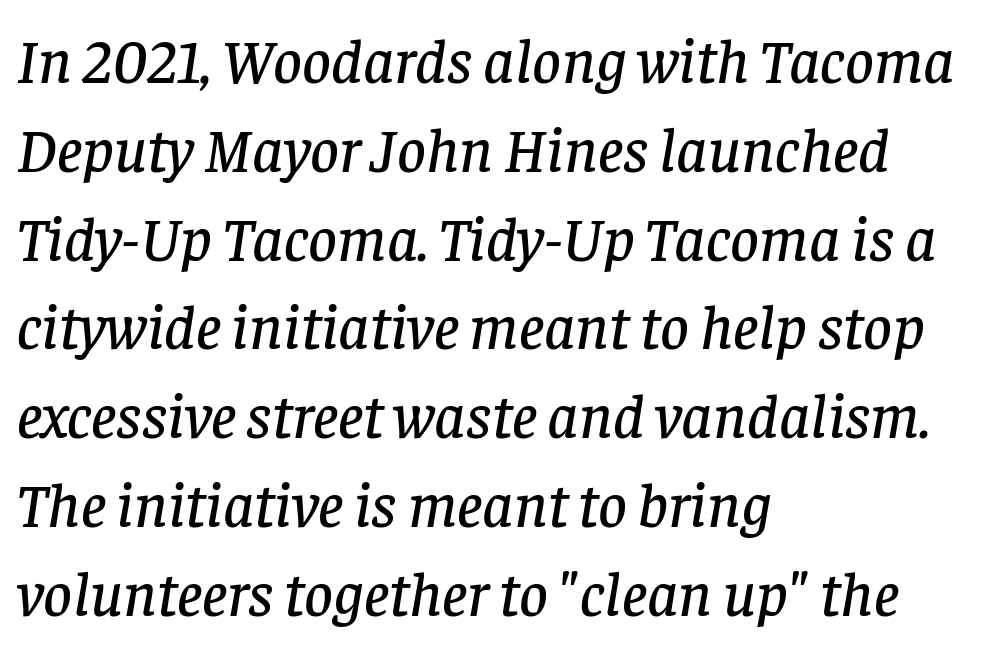
{"serif": "yes", "italic": "yes", "lean": "right", "slant_degrees": 8, "width": "normal", "stroke_contrast": "low", "x_height": "large", "monospaced": "no", "underline": "no", "align": "left", "line_spacing": "normal", "line_spacing_ratio": 1.41, "letter_spacing": "normal", "letter_spacing_em": 0.0, "glyph_px": 63}
